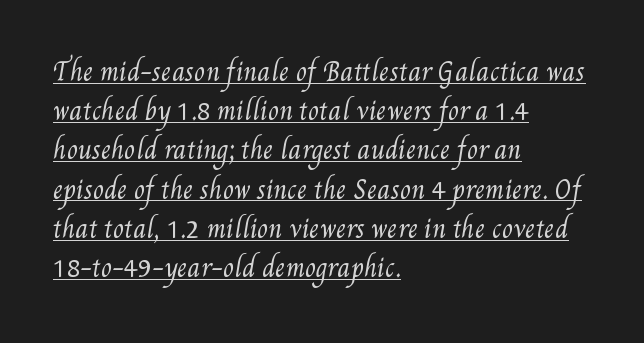
{"bold": "no", "underline": "yes", "align": "left", "line_spacing": "normal", "line_spacing_ratio": 1.57, "letter_spacing": "normal", "letter_spacing_em": 0.0, "glyph_px": 25}
